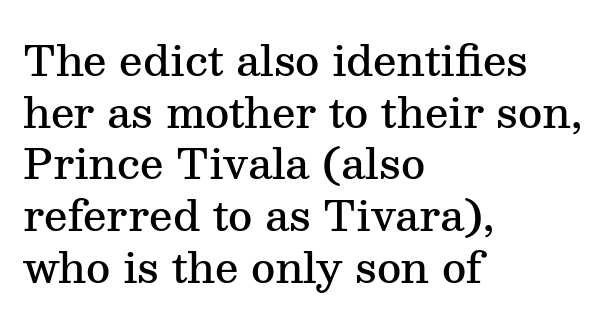
Q: Is the text bold? A: Semi-bold.
Q: Is the text italic (slanted)? A: No, it is upright.
Q: Is the typeface a serif or a sans-serif typeface? A: Serif.
Q: Is the text underlined? A: No.
Q: How is the paragraph aligned? A: Left-aligned.
Q: Is the spacing between letters normal or unusually wide? A: Normal.
Q: Width (condensed, normal, or wide)? A: Normal.
Q: Stroke contrast? A: Medium.
Q: x-height? A: Medium.
Q: Monospaced? A: No.
